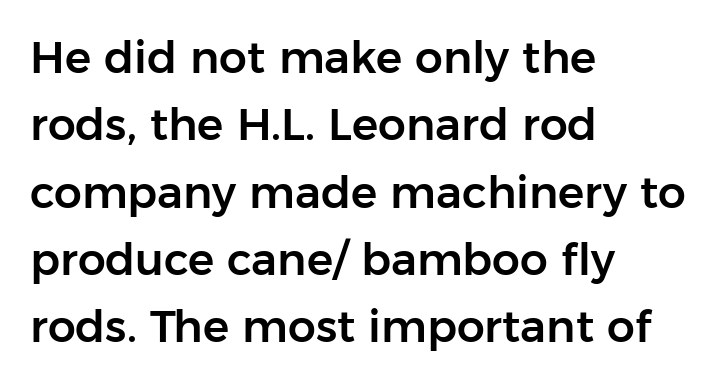
Tracking value appears to be zero — textbook default spacing. The passage shown is typed in a proportional face where columns would drift. These lines sit exactly where default settings would place them. Every row of glyphs begins at an identical x-position on the left.
